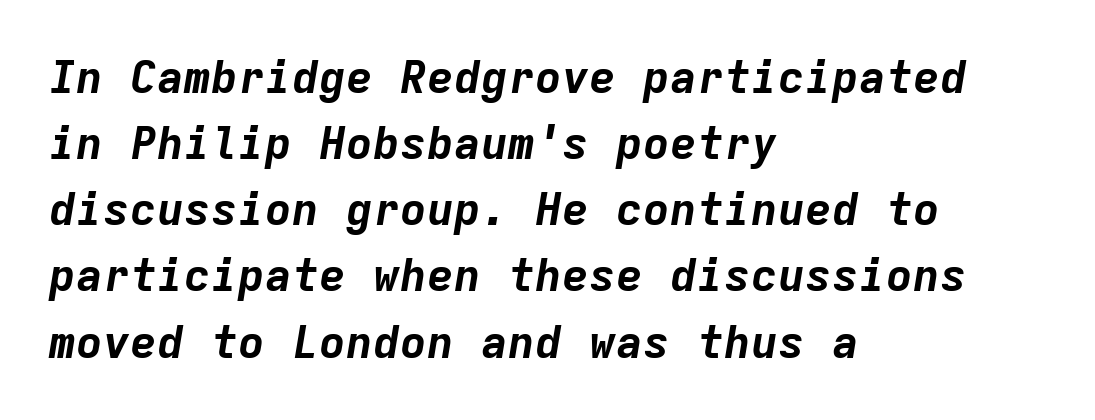
The image shows 45 px bold type, italic (leaning right), monospaced; set left-aligned, normal line spacing (1.47x), normal letter spacing, not underlined; low stroke contrast and a medium x-height.
